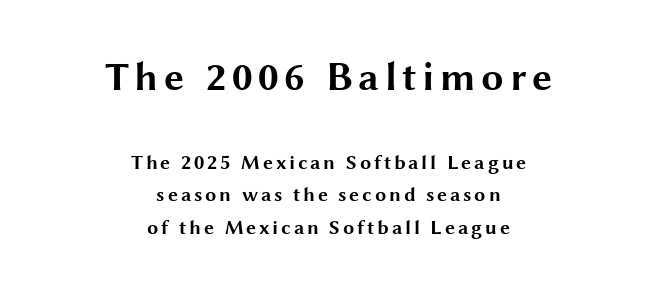
You could not count columns in this text — the font is proportionally spaced. Look at the glyph heights: the upper group is clearly the bigger setting. The designer went with a sans here, leaving each stem footless. One glance says typical: line gaps are just what's usual.
